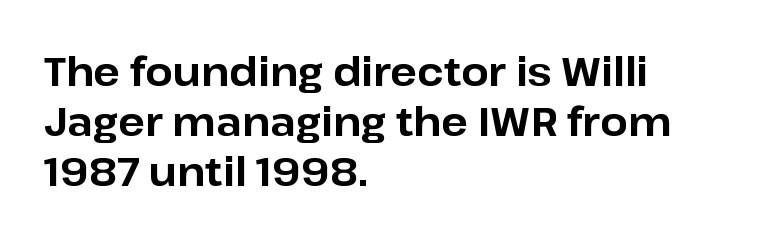
The image shows 39 px bold sans-serif type, upright; set left-aligned, normal line spacing (1.28x), normal letter spacing, not underlined; low stroke contrast and a medium x-height.
